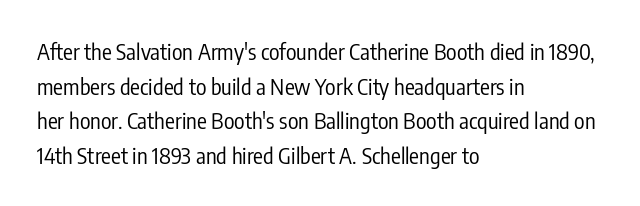
The image shows 22 px text type, upright; set left-aligned, normal line spacing (1.57x), normal letter spacing, not underlined.
